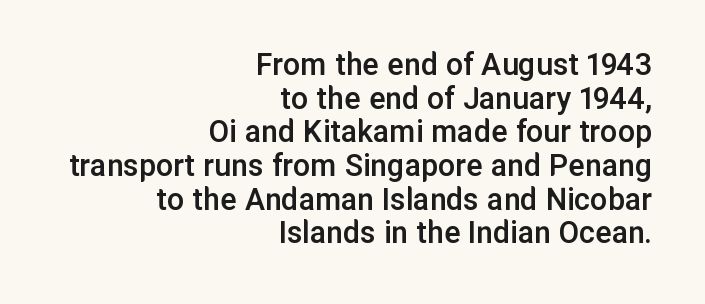
This sample has the flowing, uneven cadence of proportional lettering. Firm but not heavy-handed strokes: this text is semibold. If you drew a line through each stem, it would be perfectly vertical. Every row of glyphs terminates at an identical x-position on the right. Nothing sits at the stroke ends, so this counts as sans-serif. The rendering keeps characters at their native spacing.
